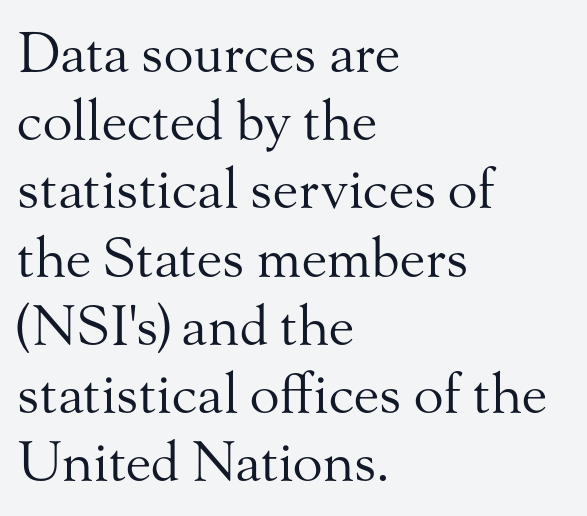
Character widths vary here, with narrow letters taking less room than wide ones. Characters follow at the spacing the type designer built in. A clean baseline with only descenders dipping below it. Old-style or modern, the face here clearly has serifs. The paragraph shown leans on its left margin.
